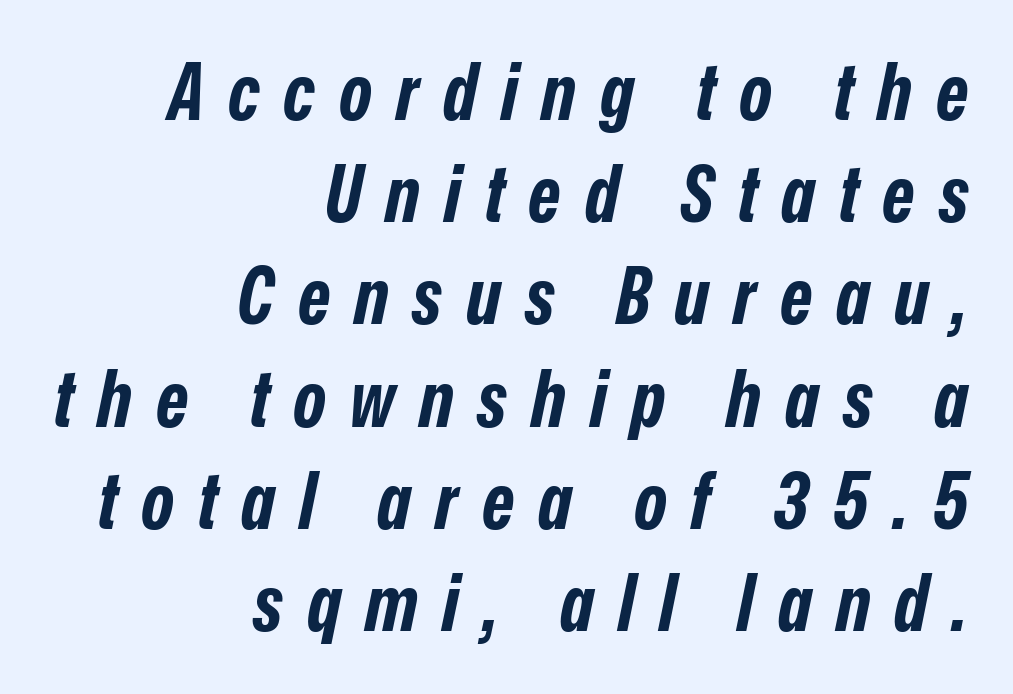
{"italic": "yes", "lean": "right", "slant_degrees": 12, "bold": "yes", "weight": "bold", "width": "condensed", "stroke_contrast": "low", "x_height": "medium", "monospaced": "no", "underline": "no", "align": "right", "line_spacing": "normal", "line_spacing_ratio": 1.31, "letter_spacing": "wide", "letter_spacing_em": 0.31, "glyph_px": 78}
